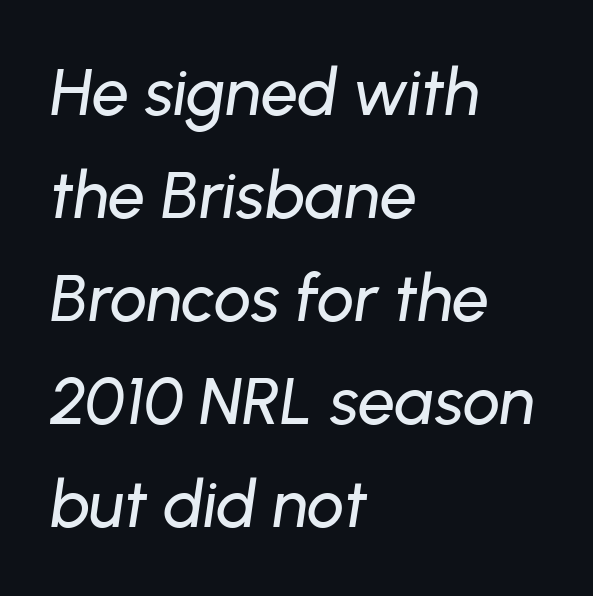
The glyphs are unaccompanied by any horizontal stroke below them. Notice how descenders clear the ascenders below comfortably — that's standard leading. Horizontal alignment here is leftward, the default for most running prose. This sample has the flowing, uneven cadence of proportional lettering.
